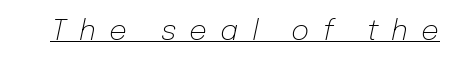
Emphasis-style slanted type is in use. Honestly, the letter spacing is so wide it's the main thing you notice. Each letter keeps its own natural width here, so spacing adapts to shape. Looks like someone drew a line under every word here.
